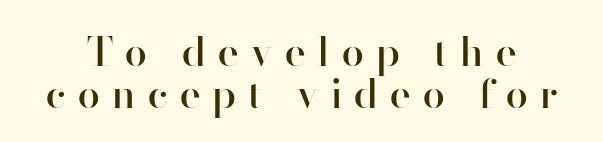
{"serif": "no", "italic": "no", "bold": "semi", "weight": "semibold", "width": "normal", "stroke_contrast": "high", "x_height": "small", "monospaced": "no", "underline": "no", "line_spacing": "tight", "line_spacing_ratio": 1.05, "letter_spacing": "wide", "letter_spacing_em": 0.31, "glyph_px": 40}
